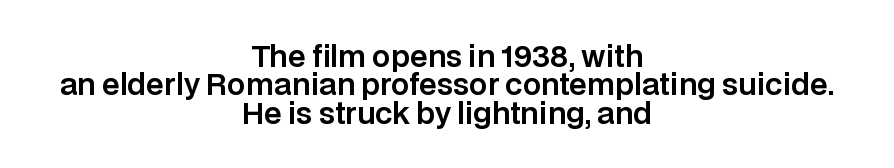
{"serif": "no", "italic": "no", "width": "normal", "stroke_contrast": "low", "x_height": "large", "monospaced": "no", "underline": "no", "align": "center", "line_spacing": "tight", "line_spacing_ratio": 0.98, "letter_spacing": "normal", "letter_spacing_em": 0.0, "glyph_px": 29}
